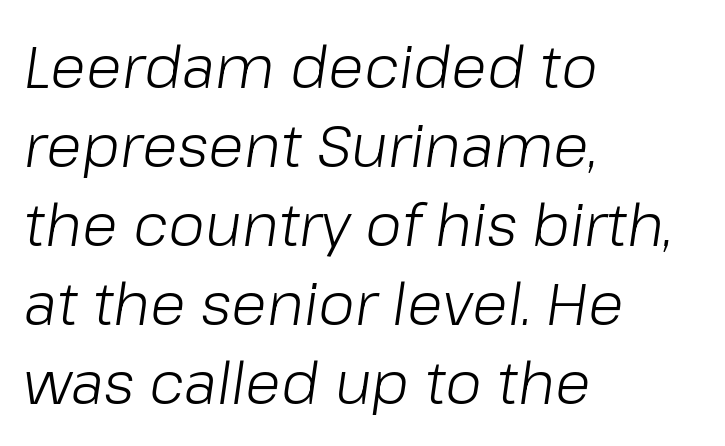
{"italic": "yes", "lean": "right", "slant_degrees": 8, "bold": "no", "weight": "light", "width": "normal", "stroke_contrast": "low", "x_height": "medium", "monospaced": "no", "underline": "no", "align": "left", "line_spacing": "normal", "line_spacing_ratio": 1.34, "letter_spacing": "normal", "letter_spacing_em": 0.0, "glyph_px": 59}
